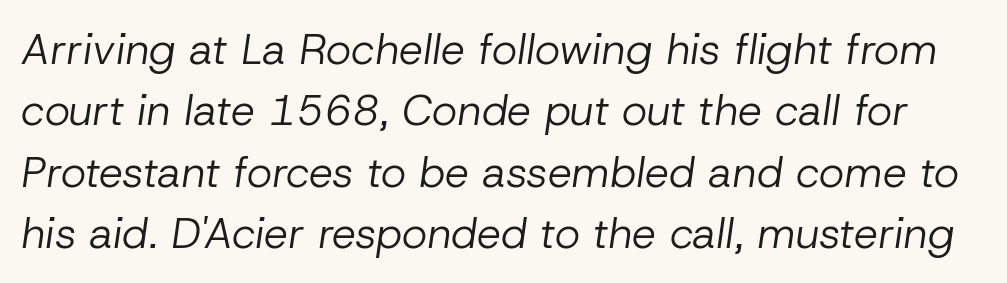
This is not heavy type; no bold has been used. Students, observe: this is what conventionally led text looks like. The gaps between neighbouring characters are ordinary and unremarkable. A typesetter would call this proportional, since set widths differ per character. The rendering applies a slant to the glyphs.
